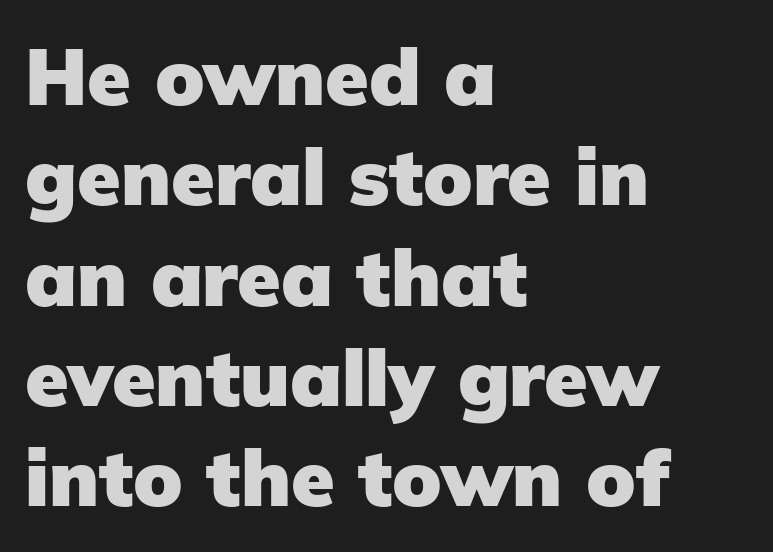
{"serif": "no", "italic": "no", "bold": "yes", "weight": "heavy", "width": "normal", "stroke_contrast": "low", "x_height": "medium", "monospaced": "no", "underline": "no", "align": "left", "line_spacing": "normal", "line_spacing_ratio": 1.27, "letter_spacing": "normal", "letter_spacing_em": 0.0, "glyph_px": 79}
